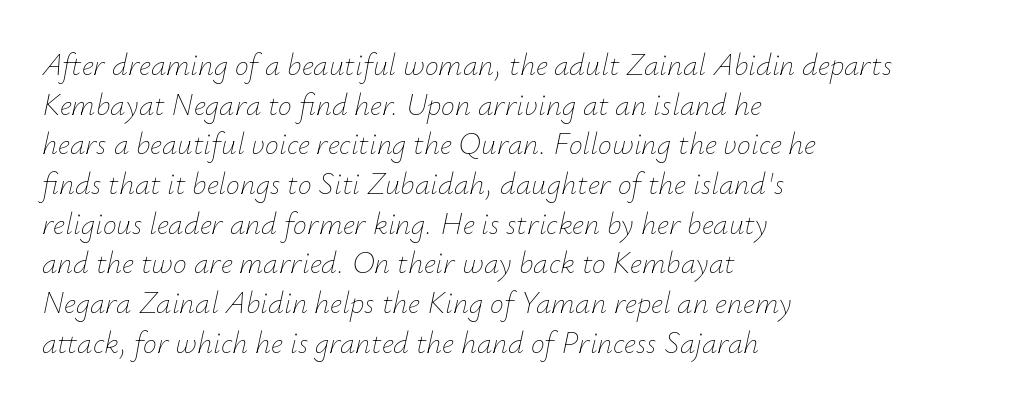
Reading down the column, the eye jumps a familiar distance to each next line. Just letters on the line, the space beneath them empty. Does the lettering tilt? It does — this is italic. Nothing unusual about the tracking: characters are spaced as the font intends.
